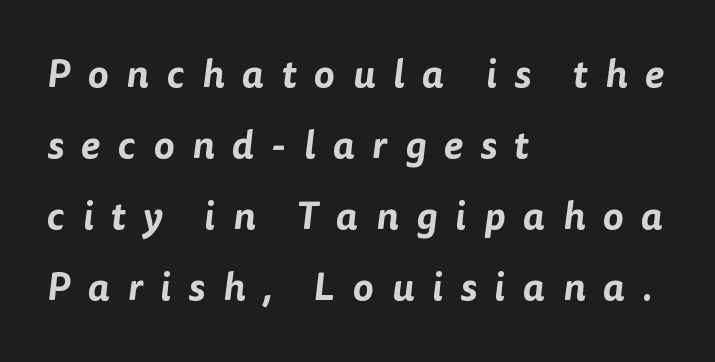
Q: Is the typeface a serif or a sans-serif typeface? A: Sans-serif.
Q: Is the text underlined? A: No.
Q: How is the paragraph aligned? A: Left-aligned.
Q: Is the spacing between letters normal or unusually wide? A: Unusually wide.
Q: Width (condensed, normal, or wide)? A: Normal.
Q: Stroke contrast? A: Low.
Q: x-height? A: Medium.
Q: Monospaced? A: No.
